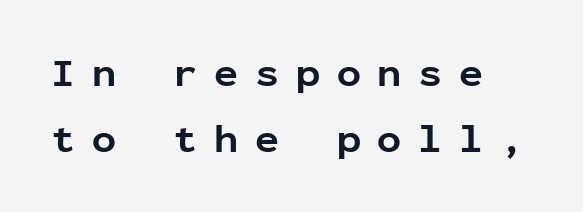
Stroke terminals: plain, sans-serif. The paragraph has a hard left edge and a soft right edge. Is there any slant? The stems are plumb. The passage shown stacks its lines at a standard gap.
